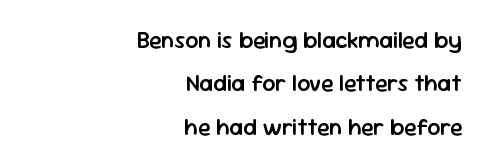
Q: Is the text bold? A: Semi-bold.
Q: Is the text italic (slanted)? A: No, it is upright.
Q: Is the text underlined? A: No.
Q: How is the paragraph aligned? A: Right-aligned.
Q: Is the spacing between letters normal or unusually wide? A: Normal.
